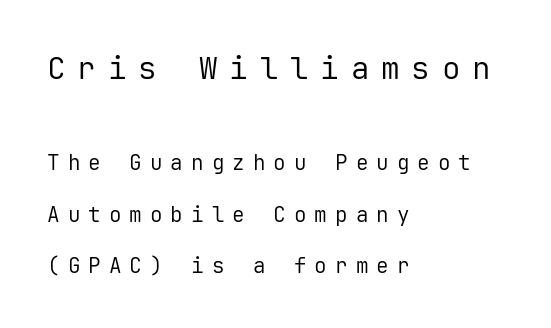
{"serif": "no", "italic": "no", "bold": "no", "weight": "regular", "width": "normal", "stroke_contrast": "low", "x_height": "medium", "monospaced": "yes", "underline": "no", "align": "left", "line_spacing": "loose", "line_spacing_ratio": 2.46, "letter_spacing": "wide", "letter_spacing_em": 0.38, "larger_block": "first", "size_ratio": 1.48, "glyph_px": 31}
